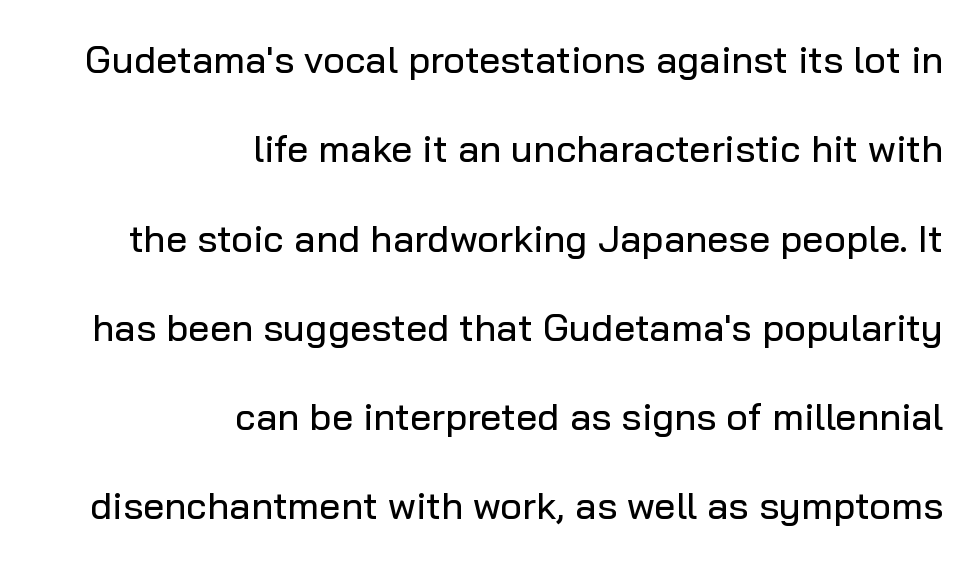
The lines in this sample share a right terminus and differ only in where they begin. Quick note: underline off. Here the glyphs are tracked normally, forming tight word shapes. Grotesque or geometric, the face here clearly has no serifs. The passage shown is typed in a proportional face where columns would drift.
